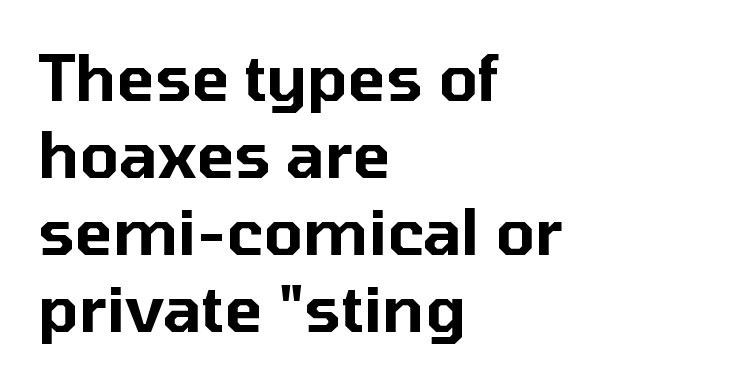
Q: Is the text italic (slanted)? A: No, it is upright.
Q: Is the typeface a serif or a sans-serif typeface? A: Sans-serif.
Q: Is the text underlined? A: No.
Q: How is the paragraph aligned? A: Left-aligned.
Q: Is the spacing between letters normal or unusually wide? A: Normal.
Q: Width (condensed, normal, or wide)? A: Normal.
Q: Stroke contrast? A: Low.
Q: x-height? A: Medium.
Q: Monospaced? A: No.
